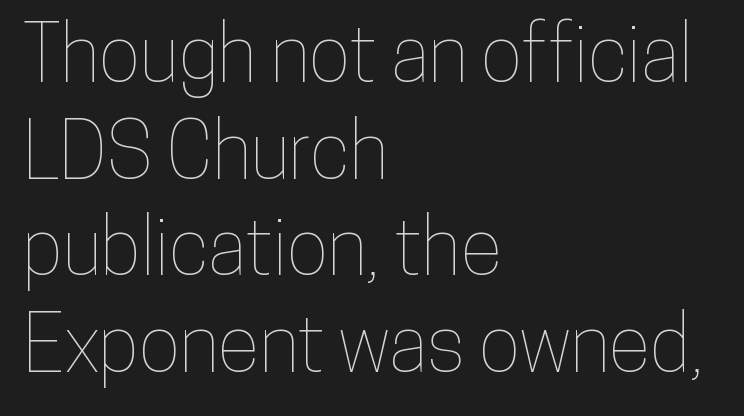
The typesetter chose a ragged-right arrangement here. Just letters on the line, the space beneath them empty. There is no visible air inserted between adjacent glyphs. Italic? Not at all — the glyphs are vertical. The passage shown is typed in a proportional face where columns would drift.
